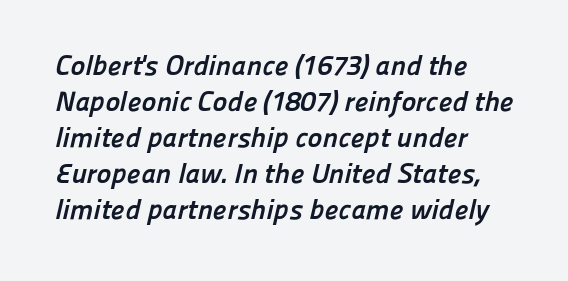
Here the designer chose a conventional face with non-uniform glyph widths. Lines of text with bare space underneath. Vertical spacing — default. The tracking reads as untouched default to a designer's eye. The passage is arranged the way most books set body copy — flush left.
